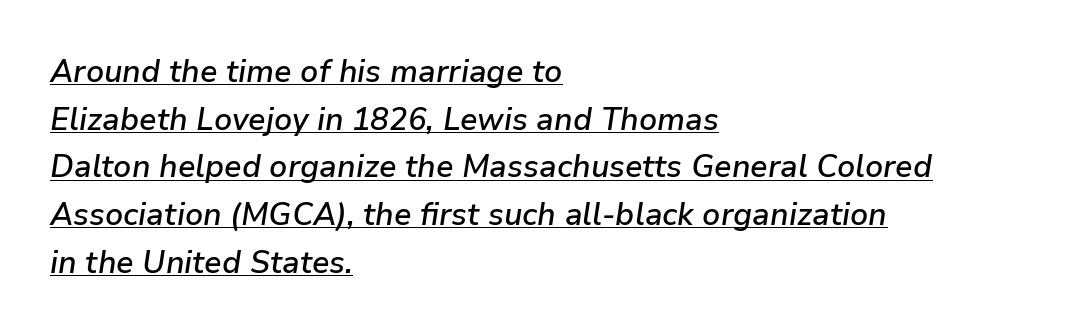
{"italic": "yes", "lean": "right", "slant_degrees": 9, "bold": "semi", "weight": "semibold", "width": "normal", "stroke_contrast": "low", "x_height": "medium", "monospaced": "no", "underline": "yes", "align": "left", "line_spacing": "normal", "line_spacing_ratio": 1.54, "letter_spacing": "normal", "letter_spacing_em": 0.0, "glyph_px": 31}
